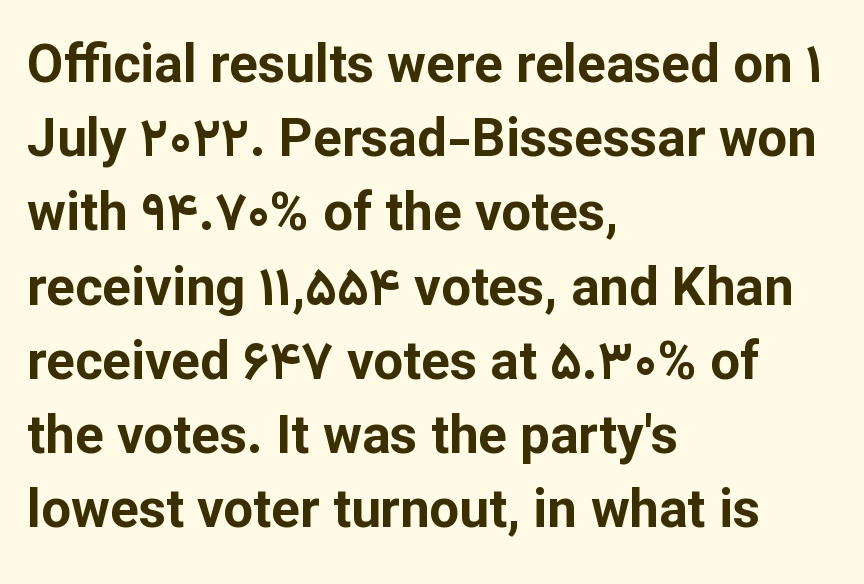
Q: Is the text bold? A: Yes.
Q: Is the text italic (slanted)? A: No, it is upright.
Q: Is the typeface a serif or a sans-serif typeface? A: Sans-serif.
Q: Is the text underlined? A: No.
Q: How is the paragraph aligned? A: Left-aligned.
Q: Is the spacing between letters normal or unusually wide? A: Normal.
Q: Is the spacing between lines tight, normal or loose? A: Normal.
Q: Width (condensed, normal, or wide)? A: Normal.
Q: Stroke contrast? A: Low.
Q: x-height? A: Medium.
Q: Monospaced? A: No.
